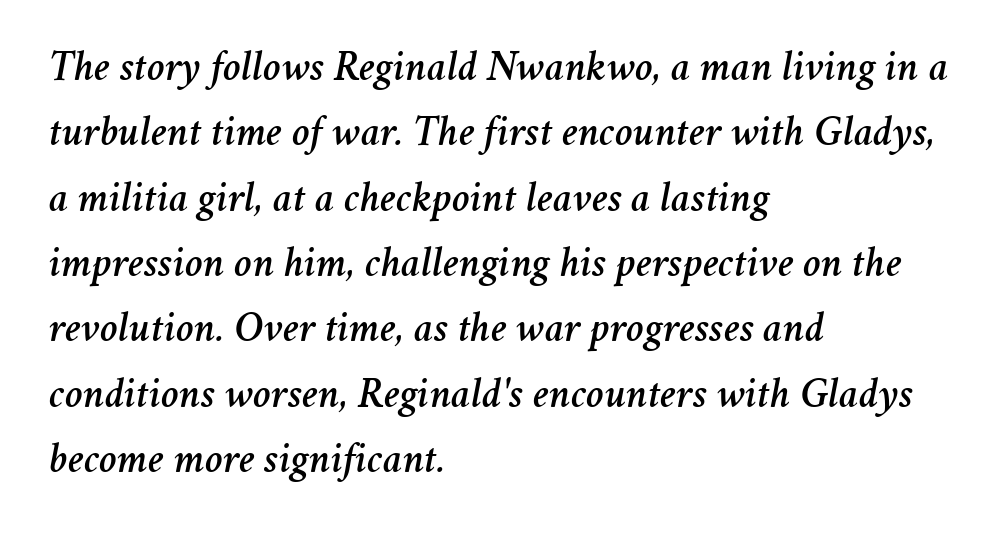
Q: Is the text italic (slanted)? A: Yes, it leans right by about 11 degrees.
Q: Is the text underlined? A: No.
Q: How is the paragraph aligned? A: Left-aligned.
Q: Is the spacing between letters normal or unusually wide? A: Normal.
Q: Is the spacing between lines tight, normal or loose? A: Normal.
Q: Width (condensed, normal, or wide)? A: Normal.
Q: Stroke contrast? A: Medium.
Q: x-height? A: Medium.
Q: Monospaced? A: No.
